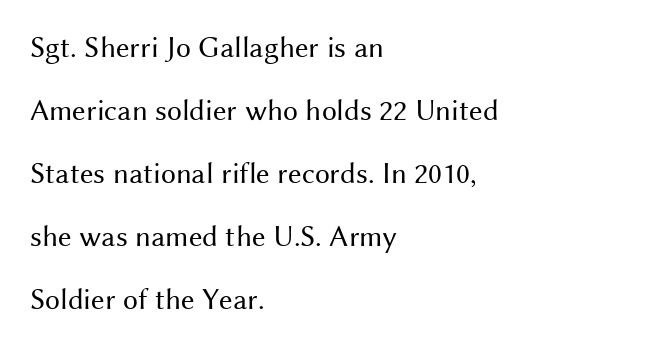
Q: Is the text bold? A: No.
Q: Is the text italic (slanted)? A: No, it is upright.
Q: Is the typeface a serif or a sans-serif typeface? A: Sans-serif.
Q: Is the text underlined? A: No.
Q: How is the paragraph aligned? A: Left-aligned.
Q: Is the spacing between letters normal or unusually wide? A: Normal.
Q: Is the spacing between lines tight, normal or loose? A: Loose.
Q: Width (condensed, normal, or wide)? A: Normal.
Q: Stroke contrast? A: Medium.
Q: x-height? A: Medium.
Q: Monospaced? A: No.
